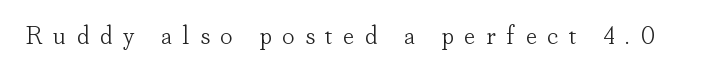
Q: Is the text bold? A: No.
Q: Is the text italic (slanted)? A: No, it is upright.
Q: Is the text underlined? A: No.
Q: Is the spacing between letters normal or unusually wide? A: Unusually wide.
